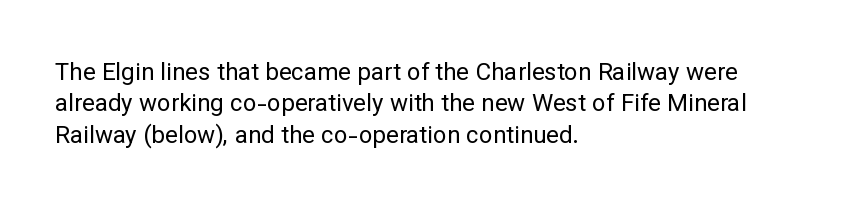
{"italic": "no", "bold": "no", "underline": "no", "align": "left", "line_spacing": "normal", "line_spacing_ratio": 1.31, "letter_spacing": "normal", "letter_spacing_em": 0.0, "glyph_px": 24}
